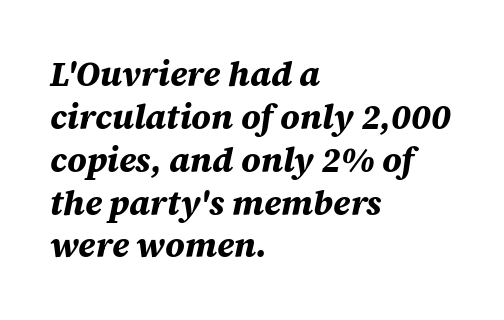
Q: Is the text bold? A: Yes.
Q: Is the text italic (slanted)? A: Yes, it leans right by about 12 degrees.
Q: Is the text underlined? A: No.
Q: How is the paragraph aligned? A: Left-aligned.
Q: Is the spacing between letters normal or unusually wide? A: Normal.
Q: Is the spacing between lines tight, normal or loose? A: Normal.
Q: Width (condensed, normal, or wide)? A: Normal.
Q: Stroke contrast? A: Medium.
Q: x-height? A: Large.
Q: Monospaced? A: No.
